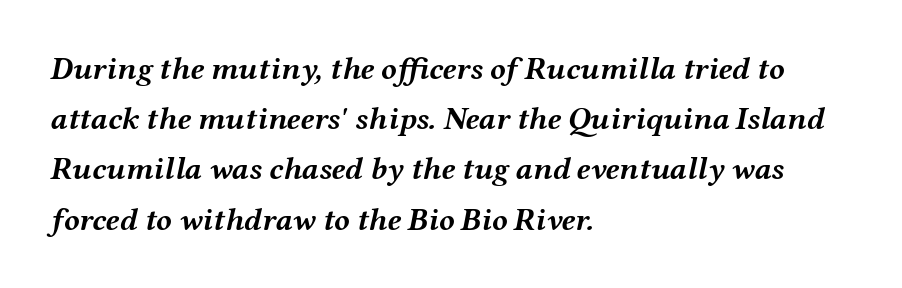
Q: Is the text bold? A: Yes.
Q: Is the text italic (slanted)? A: Yes, it leans right by about 12 degrees.
Q: Is the text underlined? A: No.
Q: How is the paragraph aligned? A: Left-aligned.
Q: Is the spacing between letters normal or unusually wide? A: Normal.
Q: Is the spacing between lines tight, normal or loose? A: Normal.
Q: Width (condensed, normal, or wide)? A: Wide.
Q: Stroke contrast? A: Medium.
Q: x-height? A: Medium.
Q: Monospaced? A: No.
